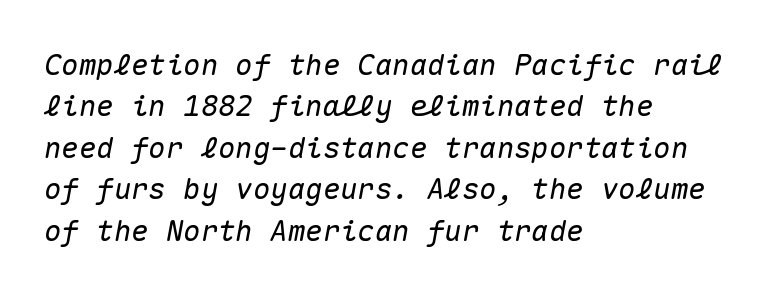
Q: Is the text italic (slanted)? A: Yes, it leans right by about 10 degrees.
Q: Is the text underlined? A: No.
Q: How is the paragraph aligned? A: Left-aligned.
Q: Is the spacing between letters normal or unusually wide? A: Normal.
Q: Is the spacing between lines tight, normal or loose? A: Normal.
Q: Width (condensed, normal, or wide)? A: Normal.
Q: Stroke contrast? A: Medium.
Q: x-height? A: Medium.
Q: Monospaced? A: Yes.
